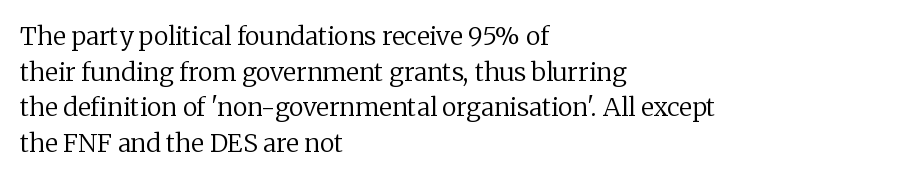
No word sits above an underline. These lines stack with their left ends in a neat column. The line-height multiplier appears to be the usual default. Ordinary non-slanted type is in use. Students, note that the glyphs here touch the page at normal intervals.
